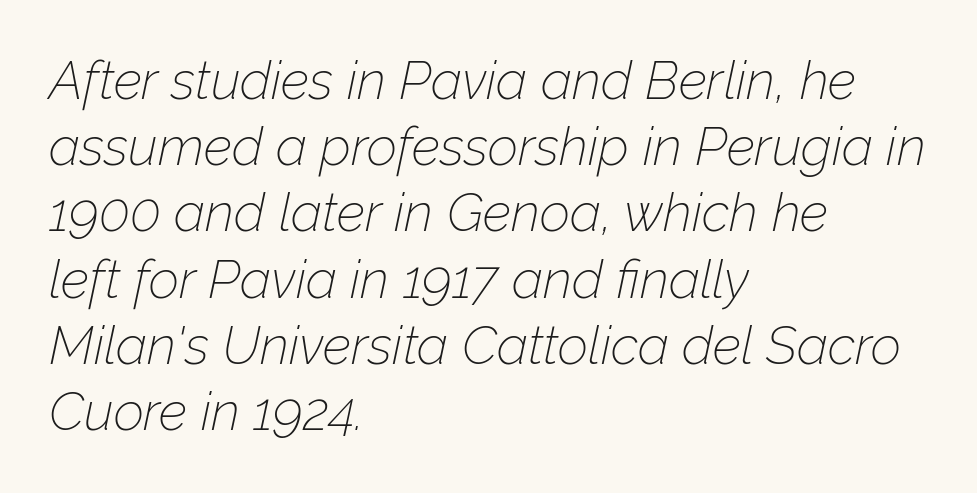
The foot of each line stays bare and open. Italic: yes, the glyphs are oblique. The weight tops out at a normal text grade. Reading down the block, your eye returns to a fixed left position each line. Words appear dense and cohesive because spacing is normal.
